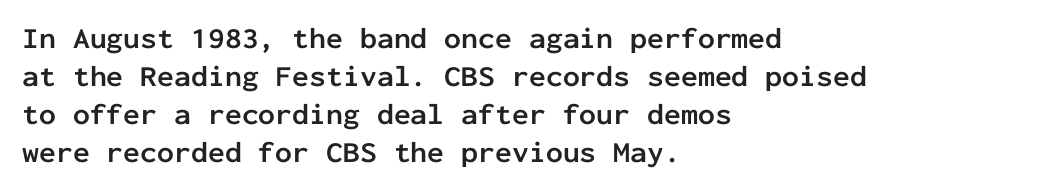
The image shows 30 px semibold sans-serif type, upright, monospaced; set left-aligned, normal line spacing (1.27x), normal letter spacing, not underlined; low stroke contrast and a medium x-height.
